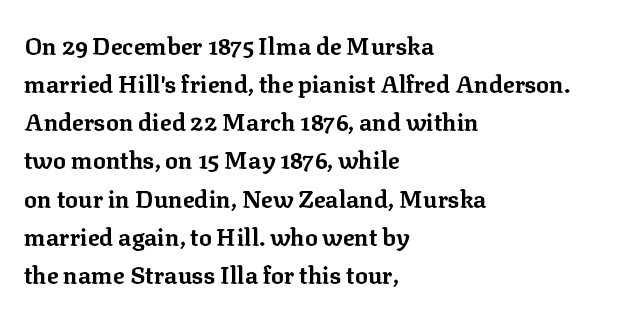
The image shows 24 px bold type, upright; set left-aligned, normal line spacing (1.59x), normal letter spacing, not underlined.
